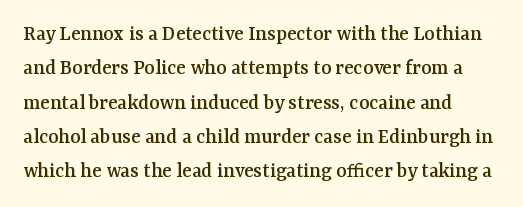
The image shows 22 px text type, upright; set left-aligned, normal line spacing (1.56x), normal letter spacing, not underlined.
